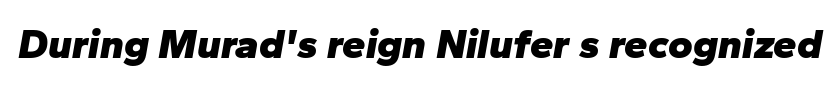
The image shows 42 px heavy type, italic (leaning right); set normal letter spacing, not underlined; low stroke contrast and a medium x-height.
